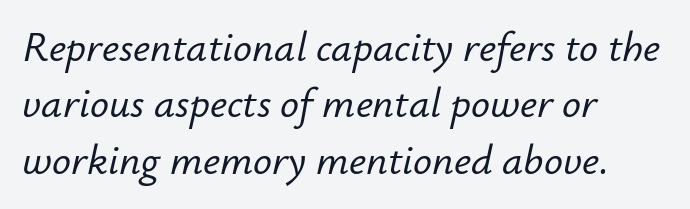
The block of text has a typical density, with ordinary space between rows. Is this a fixed-width face? No — the glyphs have proportional, varying widths. The specimen omits any rule beneath the text block's lines. Does the lettering tilt? It does — this is italic. No extra tracking has been applied to these lines.
